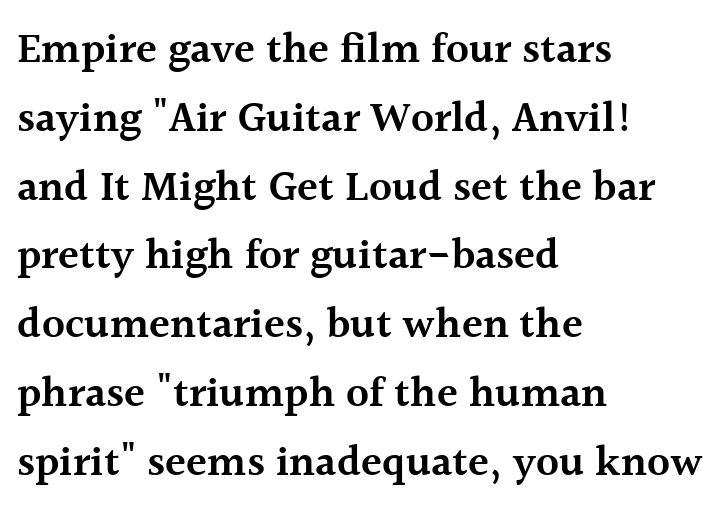
Note the varied advance widths — an 'i' is clearly narrower than an 'm'. Is there any slant? The stems are plumb. The rendering shows small feet on the letterforms — a serif design. Heft: intermediate — a semibold.
